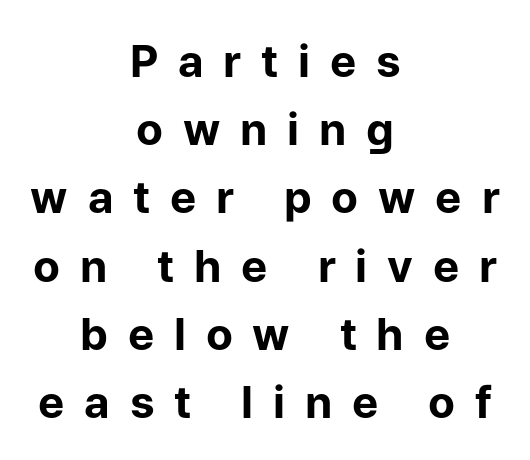
Q: Is the text bold? A: Yes.
Q: Is the text italic (slanted)? A: No, it is upright.
Q: Is the typeface a serif or a sans-serif typeface? A: Sans-serif.
Q: Is the text underlined? A: No.
Q: How is the paragraph aligned? A: Centered.
Q: Is the spacing between letters normal or unusually wide? A: Unusually wide.
Q: Is the spacing between lines tight, normal or loose? A: Normal.
Q: Width (condensed, normal, or wide)? A: Normal.
Q: Stroke contrast? A: Low.
Q: x-height? A: Medium.
Q: Monospaced? A: No.
